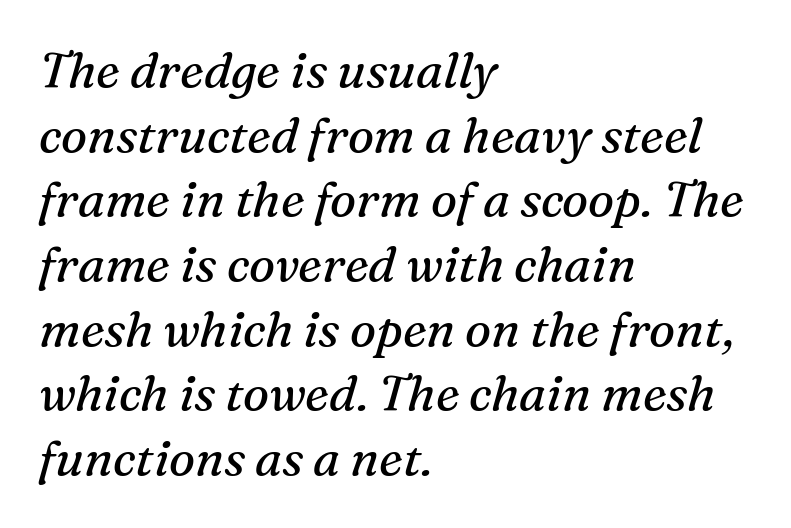
{"serif": "yes", "italic": "yes", "lean": "right", "slant_degrees": 16, "bold": "no", "weight": "regular", "width": "normal", "stroke_contrast": "medium", "x_height": "medium", "monospaced": "no", "underline": "no", "align": "left", "line_spacing": "normal", "line_spacing_ratio": 1.32, "letter_spacing": "normal", "letter_spacing_em": 0.0, "glyph_px": 49}
